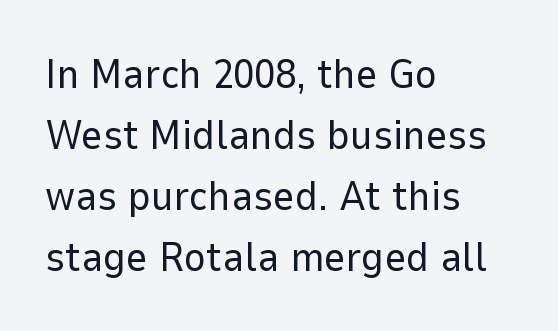
Are there feet on the stems? There aren't — it's a sans. No heavy texture on the line: the type isn't bold. Each letter keeps its own natural width here, so spacing adapts to shape. Notice how the passage keeps a crisp vertical edge on the left only. Anything drawn beneath the words? Only blank space.
